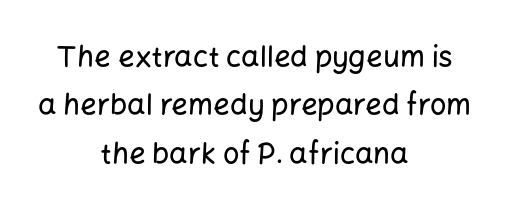
Leading matches the norm, producing a regular column. A clean baseline with only descenders dipping below it. The lettering holds an erect, upright posture throughout. Short and long lines alike share a common midpoint. Is the letter spacing exaggerated? No — it looks like the ordinary default. Here the designer chose a conventional face with non-uniform glyph widths.
